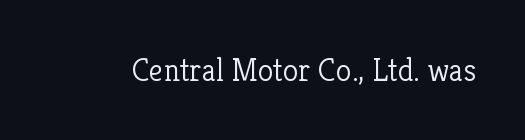
Q: Is the text bold? A: No.
Q: Is the text italic (slanted)? A: No, it is upright.
Q: Is the typeface a serif or a sans-serif typeface? A: Serif.
Q: Is the text underlined? A: No.
Q: Is the spacing between letters normal or unusually wide? A: Normal.
Q: Width (condensed, normal, or wide)? A: Normal.
Q: Stroke contrast? A: Low.
Q: x-height? A: Medium.
Q: Monospaced? A: No.
